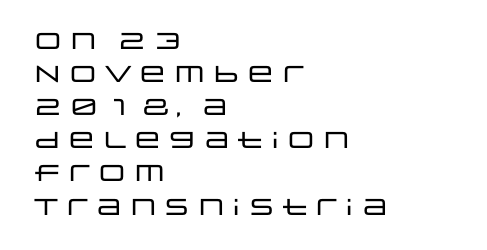
The image shows 23 px text type, upright; set left-aligned, normal line spacing (1.44x), normal letter spacing, not underlined.
